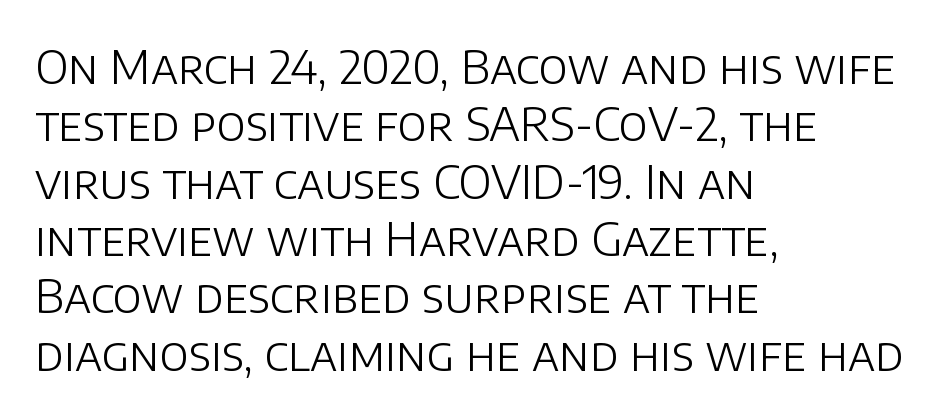
Anything drawn beneath the words? Only blank space. Weight class: somewhere from thin through regular. Unlike italic type, these characters show no tilt at all. Visually the block forms a straight wall on the left and a jagged coastline on the right.
